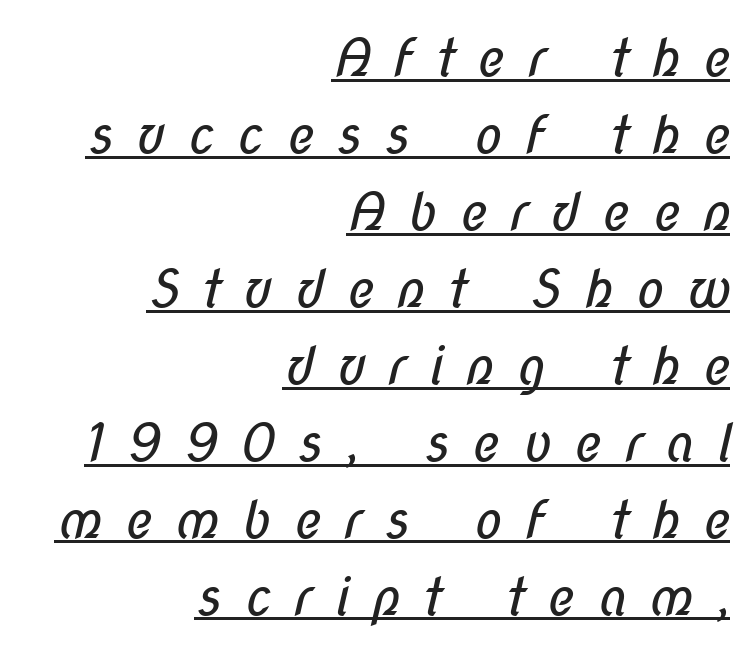
Q: Is the text bold? A: No.
Q: Is the typeface a serif or a sans-serif typeface? A: Sans-serif.
Q: Is the text underlined? A: Yes.
Q: How is the paragraph aligned? A: Right-aligned.
Q: Is the spacing between letters normal or unusually wide? A: Unusually wide.
Q: Is the spacing between lines tight, normal or loose? A: Normal.
Q: Width (condensed, normal, or wide)? A: Condensed.
Q: Stroke contrast? A: Low.
Q: x-height? A: Medium.
Q: Monospaced? A: No.
